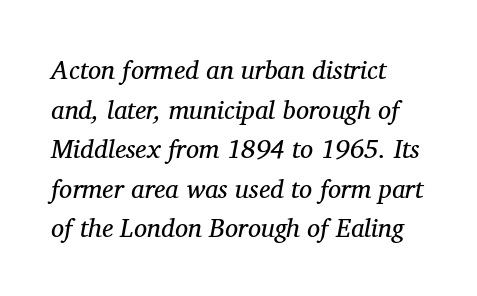
{"italic": "yes", "lean": "right", "slant_degrees": 11, "bold": "no", "underline": "no", "align": "left", "line_spacing": "normal", "line_spacing_ratio": 1.52, "letter_spacing": "normal", "letter_spacing_em": 0.0, "glyph_px": 26}
